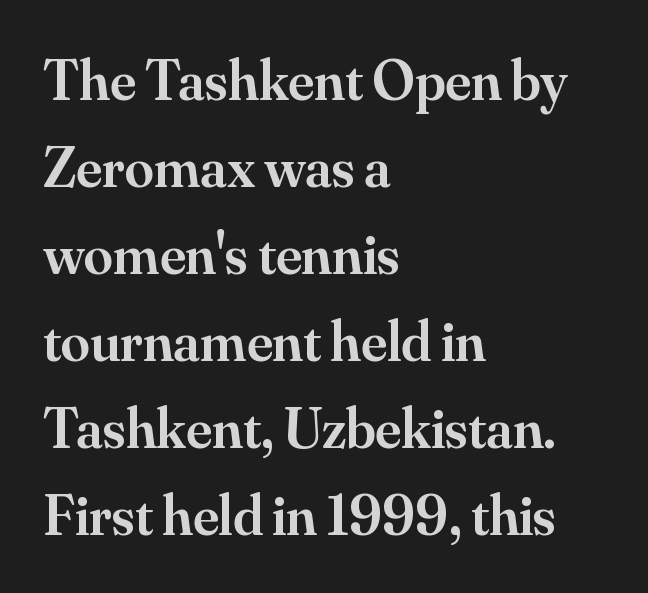
Q: Is the text bold? A: Semi-bold.
Q: Is the text italic (slanted)? A: No, it is upright.
Q: Is the typeface a serif or a sans-serif typeface? A: Serif.
Q: Is the text underlined? A: No.
Q: How is the paragraph aligned? A: Left-aligned.
Q: Is the spacing between letters normal or unusually wide? A: Normal.
Q: Is the spacing between lines tight, normal or loose? A: Normal.
Q: Width (condensed, normal, or wide)? A: Normal.
Q: Stroke contrast? A: Medium.
Q: x-height? A: Small.
Q: Monospaced? A: No.
